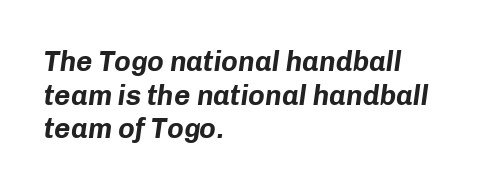
{"italic": "yes", "lean": "right", "slant_degrees": 8, "bold": "yes", "weight": "bold", "width": "normal", "stroke_contrast": "low", "x_height": "medium", "monospaced": "no", "underline": "no", "align": "left", "line_spacing_ratio": 1.2, "letter_spacing": "normal", "letter_spacing_em": 0.0, "glyph_px": 28}
